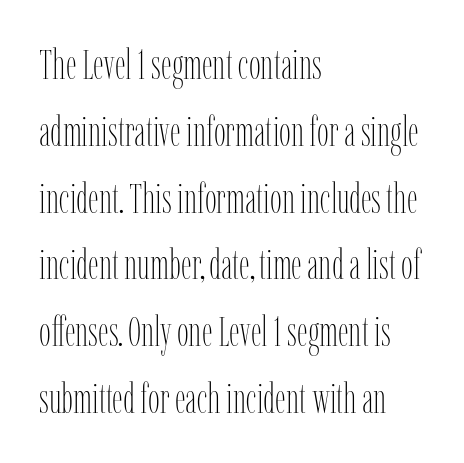
Q: Is the text bold? A: No.
Q: Is the text italic (slanted)? A: No, it is upright.
Q: Is the text underlined? A: No.
Q: How is the paragraph aligned? A: Left-aligned.
Q: Is the spacing between letters normal or unusually wide? A: Normal.
Q: Is the spacing between lines tight, normal or loose? A: Normal.
Q: Width (condensed, normal, or wide)? A: Condensed.
Q: Stroke contrast? A: Low.
Q: x-height? A: Medium.
Q: Monospaced? A: No.
